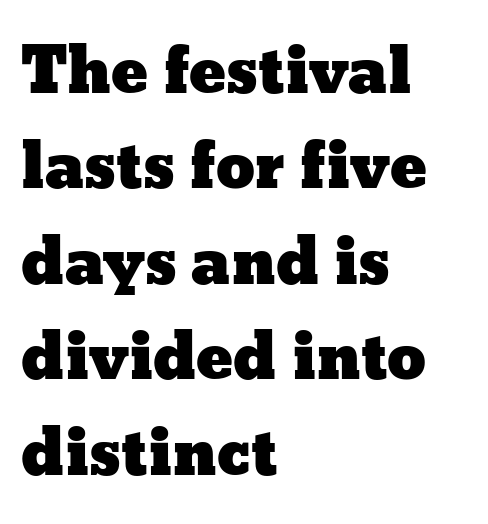
Lines of text with bare space underneath. No extra tracking has been applied to these lines. Regular leading. Short and long lines alike share a common starting point at left. A roman cut, with each character standing at attention.
